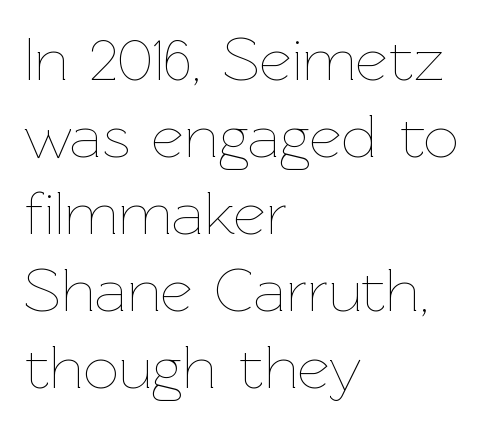
The image shows 62 px thin type, upright; set left-aligned, line spacing 1.24x, normal letter spacing, not underlined; low stroke contrast and a medium x-height.
